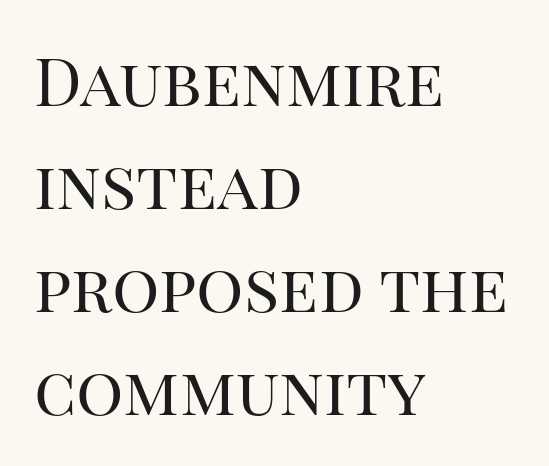
The image shows 66 px regular-weight serif type, upright; set left-aligned, normal line spacing (1.56x), normal letter spacing, not underlined; high stroke contrast and a large x-height.
